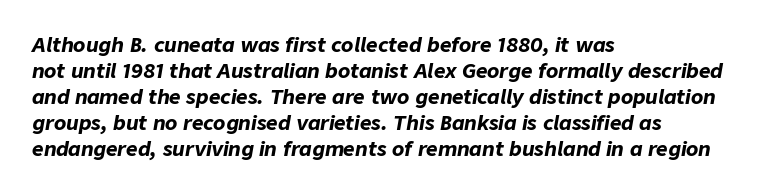
When letters slant like this, we call the style italic. The rendering uses a moderate line-height, typical for paragraphs. Strokes here are thick enough to call this a true bold. Characters follow at the spacing the type designer built in.
